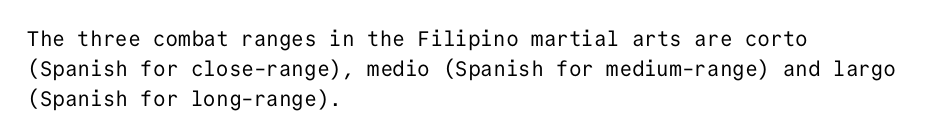
{"italic": "no", "bold": "no", "underline": "no", "align": "left", "line_spacing": "normal", "line_spacing_ratio": 1.42, "letter_spacing": "normal", "letter_spacing_em": 0.0, "glyph_px": 21}
